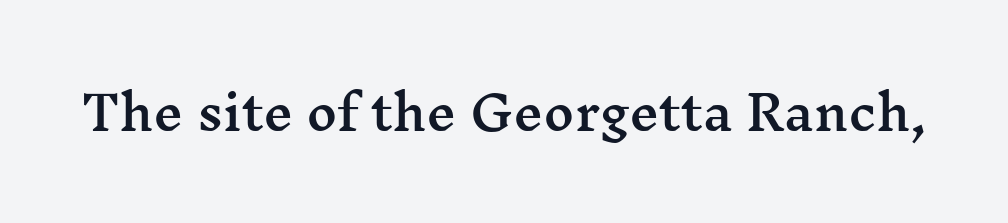
Typographically, this falls in the serif category. Default kerning and tracking; the words read as compact shapes. Notice how the stems are strictly vertical — no italics here. The gap between lines stays unmarked. Each letter keeps its own natural width here, so spacing adapts to shape.
